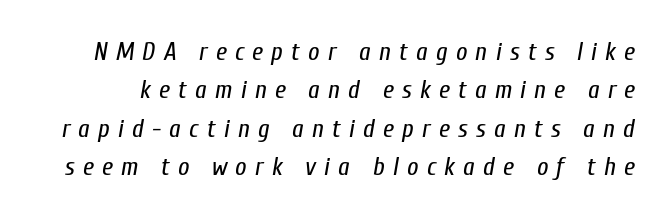
Q: Is the text bold? A: No.
Q: Is the text italic (slanted)? A: Yes, it leans right by about 10 degrees.
Q: Is the text underlined? A: No.
Q: Is the spacing between letters normal or unusually wide? A: Unusually wide.
Q: Is the spacing between lines tight, normal or loose? A: Normal.
